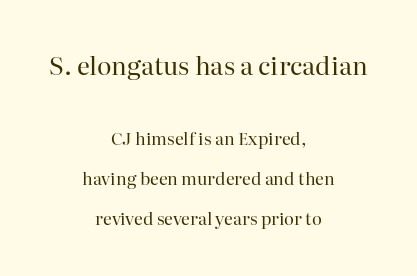
Q: Is the text bold? A: No.
Q: Is the text italic (slanted)? A: No, it is upright.
Q: Is the text underlined? A: No.
Q: How is the paragraph aligned? A: Centered.
Q: Is the spacing between letters normal or unusually wide? A: Normal.
Q: Is the spacing between lines tight, normal or loose? A: Loose.
Q: Which block of text is set in a larger size, the first (top) or the second (bottom)? A: The first (top) one.
